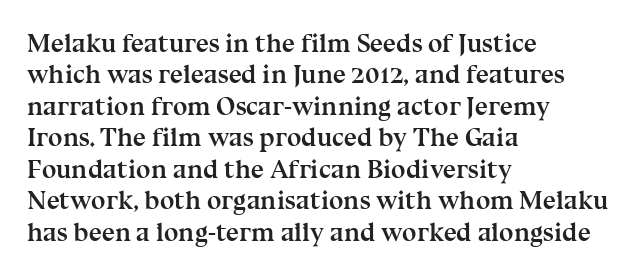
Q: Is the text bold? A: Yes.
Q: Is the text italic (slanted)? A: No, it is upright.
Q: Is the text underlined? A: No.
Q: How is the paragraph aligned? A: Left-aligned.
Q: Is the spacing between letters normal or unusually wide? A: Normal.
